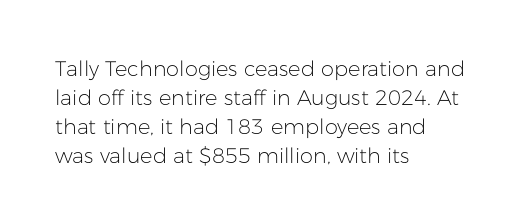
{"italic": "no", "bold": "no", "underline": "no", "align": "left", "line_spacing": "normal", "line_spacing_ratio": 1.38, "letter_spacing": "normal", "letter_spacing_em": 0.0, "glyph_px": 21}
